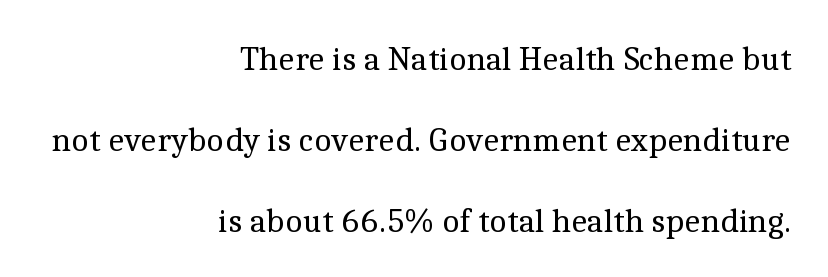
{"serif": "yes", "italic": "no", "bold": "no", "weight": "regular", "width": "normal", "x_height": "medium", "monospaced": "no", "underline": "no", "align": "right", "line_spacing": "loose", "line_spacing_ratio": 2.38, "letter_spacing": "normal", "letter_spacing_em": 0.0, "glyph_px": 34}
